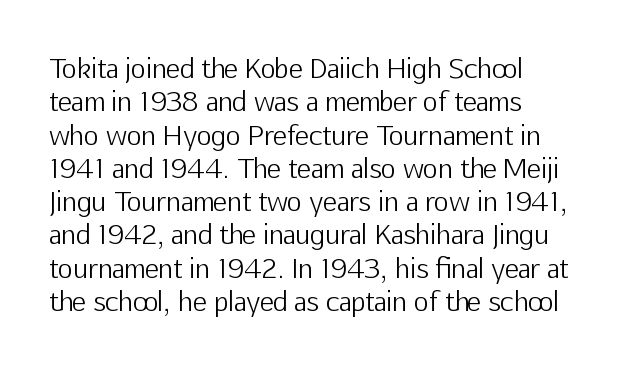
Compared with typical paragraphs, the rows here are spaced about the same. The letters stand straight up with perfectly vertical stems. Short and long lines alike share a common starting point at left. Is the stroke heavy? The answer is a plain regular-or-lighter. In terms of letterspacing, this is plain default setting. Just letters on the line, the space beneath them empty.
